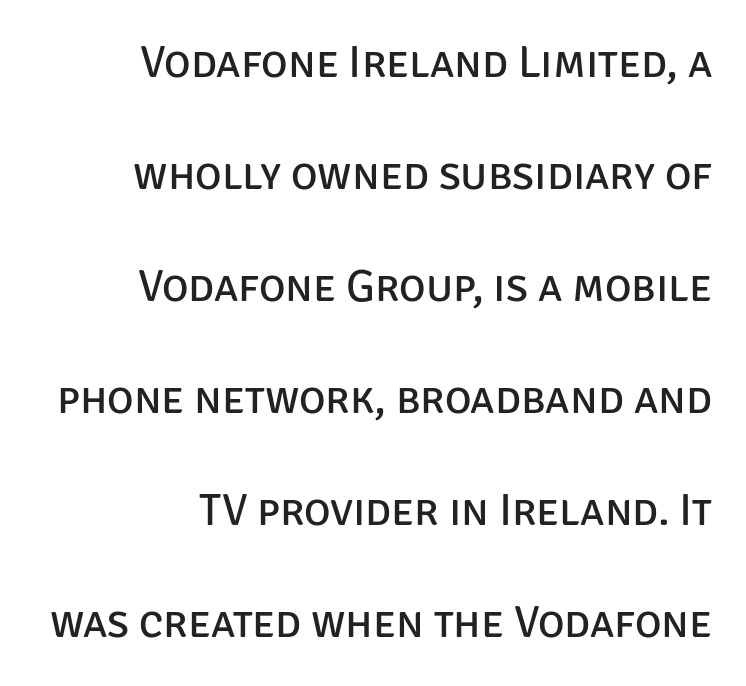
The image shows 45 px regular-weight sans-serif type, upright; set right-aligned, loose line spacing (2.49x), normal letter spacing, not underlined; low stroke contrast and a large x-height.
